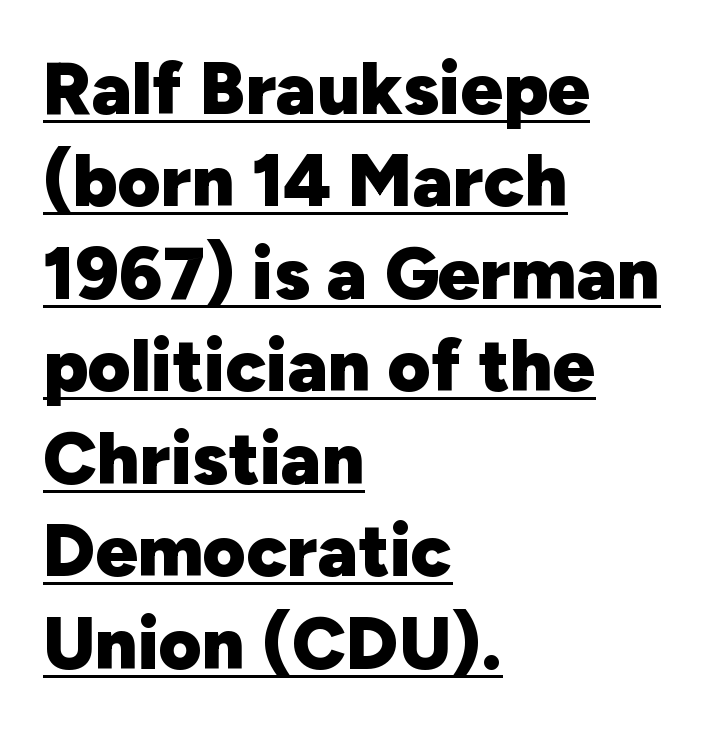
{"serif": "no", "italic": "no", "bold": "yes", "weight": "heavy", "width": "normal", "stroke_contrast": "low", "x_height": "medium", "monospaced": "no", "underline": "yes", "align": "left", "line_spacing": "normal", "line_spacing_ratio": 1.25, "letter_spacing": "normal", "letter_spacing_em": 0.0, "glyph_px": 74}
